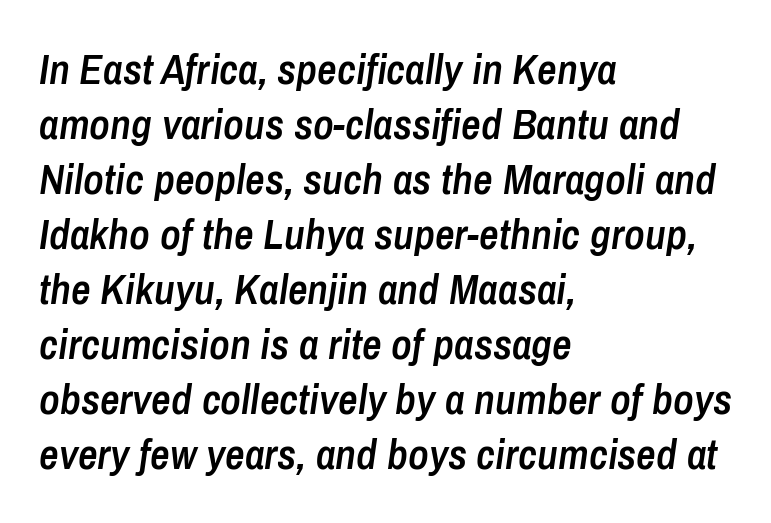
{"italic": "yes", "lean": "right", "slant_degrees": 8, "bold": "semi", "weight": "semibold", "width": "condensed", "stroke_contrast": "low", "x_height": "medium", "monospaced": "no", "underline": "no", "align": "left", "line_spacing": "normal", "line_spacing_ratio": 1.28, "letter_spacing": "normal", "letter_spacing_em": 0.0, "glyph_px": 43}
